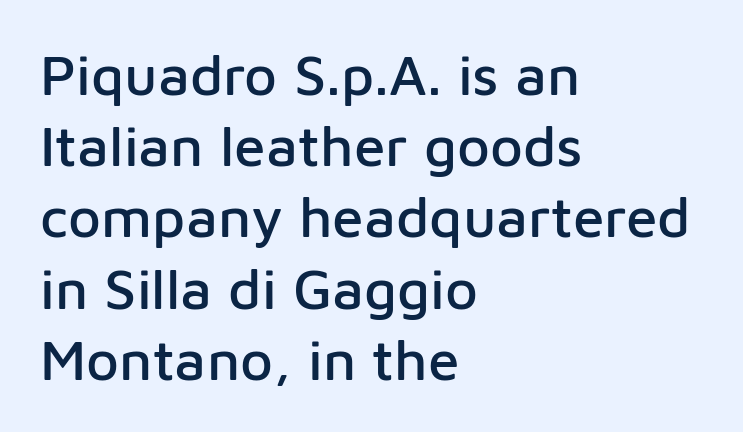
Q: Is the text italic (slanted)? A: No, it is upright.
Q: Is the typeface a serif or a sans-serif typeface? A: Sans-serif.
Q: Is the text underlined? A: No.
Q: How is the paragraph aligned? A: Left-aligned.
Q: Is the spacing between letters normal or unusually wide? A: Normal.
Q: Is the spacing between lines tight, normal or loose? A: Normal.
Q: Width (condensed, normal, or wide)? A: Normal.
Q: Stroke contrast? A: Low.
Q: x-height? A: Medium.
Q: Monospaced? A: No.
